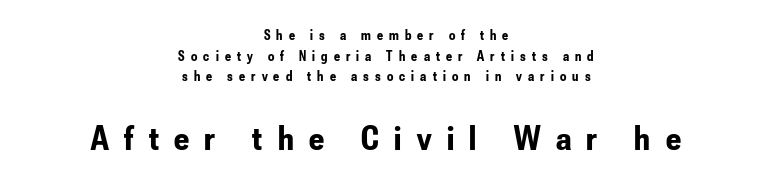
Q: Is the text bold? A: Yes.
Q: Is the text italic (slanted)? A: No, it is upright.
Q: Is the typeface a serif or a sans-serif typeface? A: Sans-serif.
Q: Is the text underlined? A: No.
Q: How is the paragraph aligned? A: Centered.
Q: Is the spacing between letters normal or unusually wide? A: Unusually wide.
Q: Is the spacing between lines tight, normal or loose? A: Normal.
Q: Which block of text is set in a larger size, the first (top) or the second (bottom)? A: The second (bottom) one.
Q: Width (condensed, normal, or wide)? A: Condensed.
Q: Stroke contrast? A: Low.
Q: x-height? A: Small.
Q: Monospaced? A: No.
